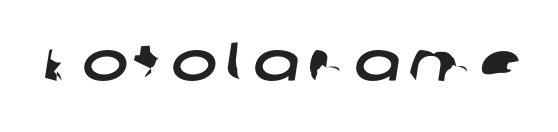
Q: Is the typeface a serif or a sans-serif typeface? A: Sans-serif.
Q: Is the text underlined? A: No.
Q: Width (condensed, normal, or wide)? A: Wide.
Q: Stroke contrast? A: Low.
Q: x-height? A: Large.
Q: Monospaced? A: No.
